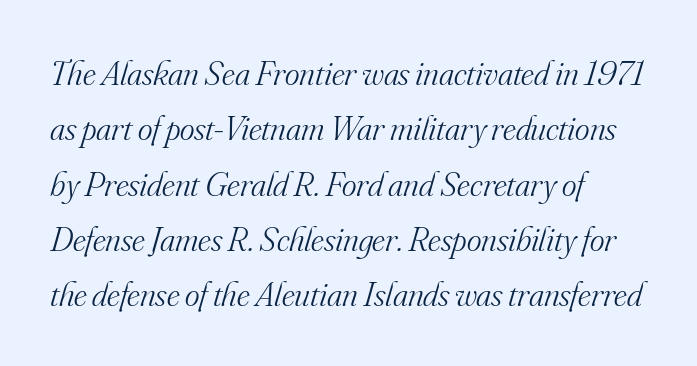
The image shows 35 px light serif type, italic (leaning right); set left-aligned, normal line spacing (1.58x), normal letter spacing, not underlined; medium stroke contrast and a small x-height.
